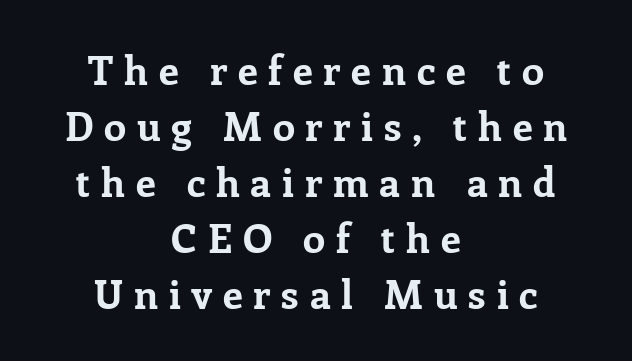
The image shows 40 px bold serif type, upright; set centered, normal line spacing (1.4x), unusually wide letter spacing (+0.27 em), not underlined; low stroke contrast and a medium x-height.
